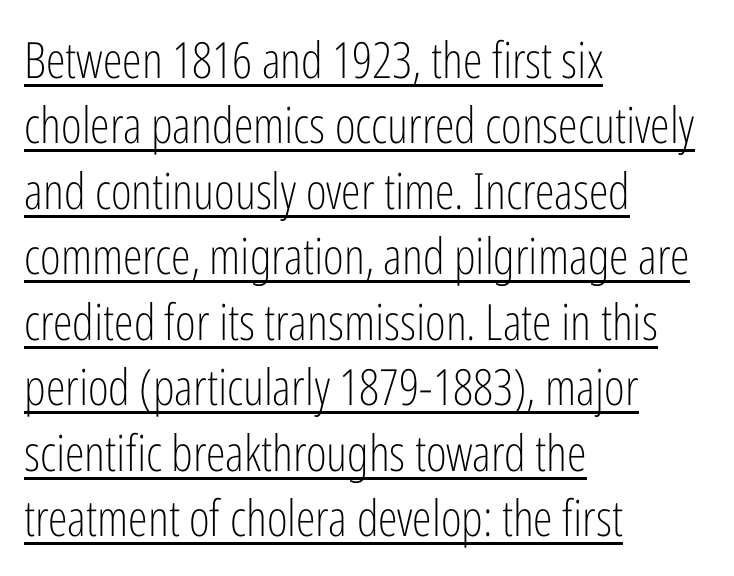
{"serif": "no", "italic": "no", "bold": "no", "weight": "light", "width": "condensed", "stroke_contrast": "low", "x_height": "medium", "monospaced": "no", "underline": "yes", "align": "left", "line_spacing": "normal", "line_spacing_ratio": 1.31, "letter_spacing": "normal", "letter_spacing_em": 0.0, "glyph_px": 50}
